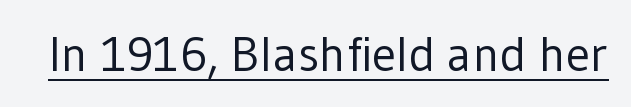
Regarding serifs, this sample does without them. Style check: upright. Is the type heavy? It reads as light-to-regular instead. Note the varied advance widths — an 'i' is clearly narrower than an 'm'. The sample's only ornament is a line tracing under the words.
